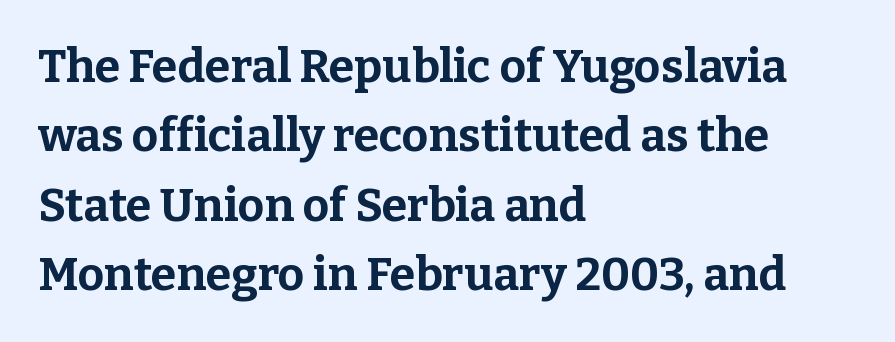
The image shows 46 px bold serif type, upright; set left-aligned, normal line spacing (1.51x), normal letter spacing, not underlined; low stroke contrast and a medium x-height.
